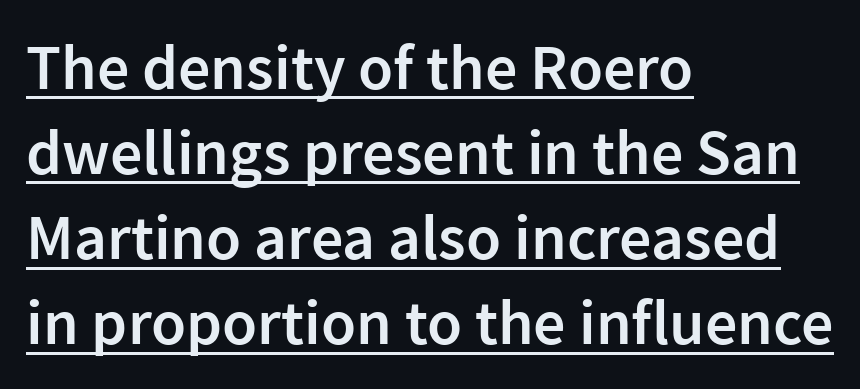
Serifs: no, the terminals of the letterforms are clean. The type is set solid horizontally, with unmodified tracking. The face used here is proportionally spaced, like ordinary book or web type. The typesetter has applied underlining to the passage shown. Reading down the column, the eye jumps a familiar distance to each next line. Typographic density is moderately raised because the face is semibold.
